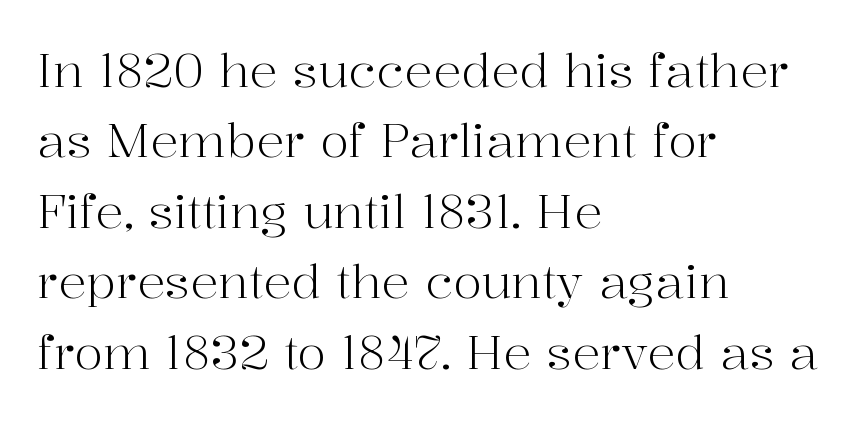
{"serif": "yes", "italic": "no", "bold": "no", "weight": "light", "width": "normal", "stroke_contrast": "high", "x_height": "medium", "monospaced": "no", "underline": "no", "align": "left", "line_spacing": "normal", "line_spacing_ratio": 1.5, "letter_spacing": "normal", "letter_spacing_em": 0.0, "glyph_px": 47}
